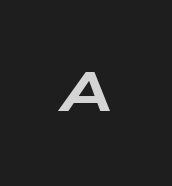
Spacing verdict: proportional, widths tailored to each character. Standard letterfit; no display-style spreading of the glyphs. Bare-footed words on every line. There's an unmistakable incline to the writing here.
